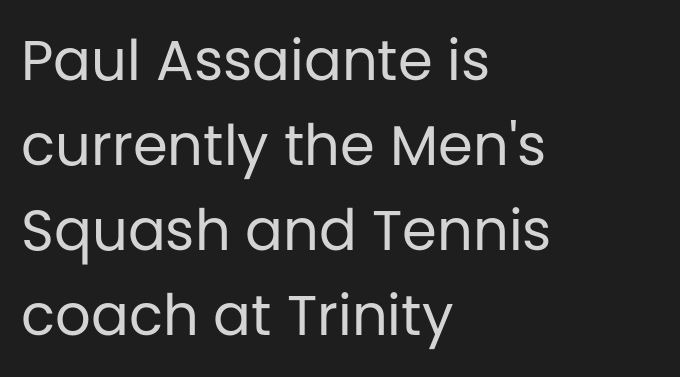
The image shows 56 px regular-weight sans-serif type, upright; set left-aligned, normal line spacing (1.52x), normal letter spacing, not underlined; low stroke contrast and a large x-height.
